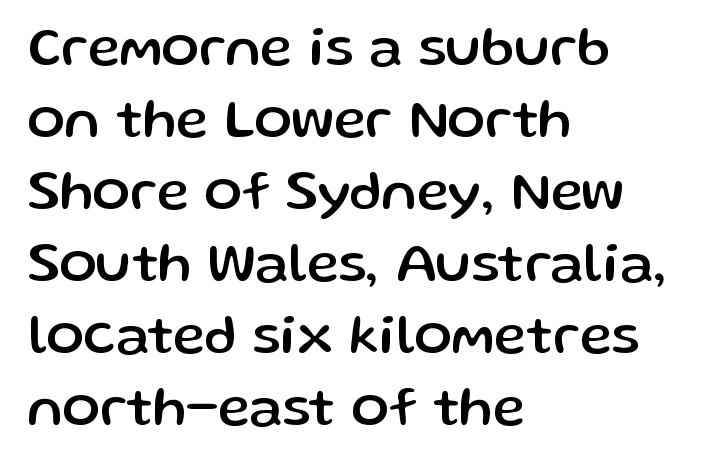
Line beginnings align vertically; line endings do not. You can tell it's not italic because the verticals are truly vertical. This sample keeps an unexceptional amount of space between lines. The rendering uses natural spacing where letterforms have individual widths. Descender tails drop into unmarked territory. The characters display no serif detailing; their extremities are plain.
